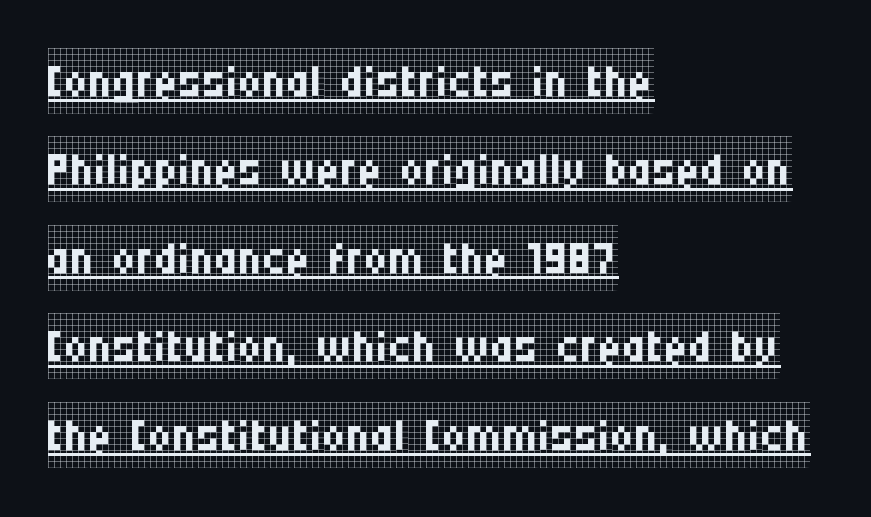
Q: Is the text bold? A: No.
Q: Is the text italic (slanted)? A: No, it is upright.
Q: Is the typeface a serif or a sans-serif typeface? A: Serif.
Q: Is the text underlined? A: Yes.
Q: How is the paragraph aligned? A: Left-aligned.
Q: Is the spacing between letters normal or unusually wide? A: Normal.
Q: Is the spacing between lines tight, normal or loose? A: Normal.
Q: Width (condensed, normal, or wide)? A: Condensed.
Q: Stroke contrast? A: Low.
Q: x-height? A: Large.
Q: Monospaced? A: No.
